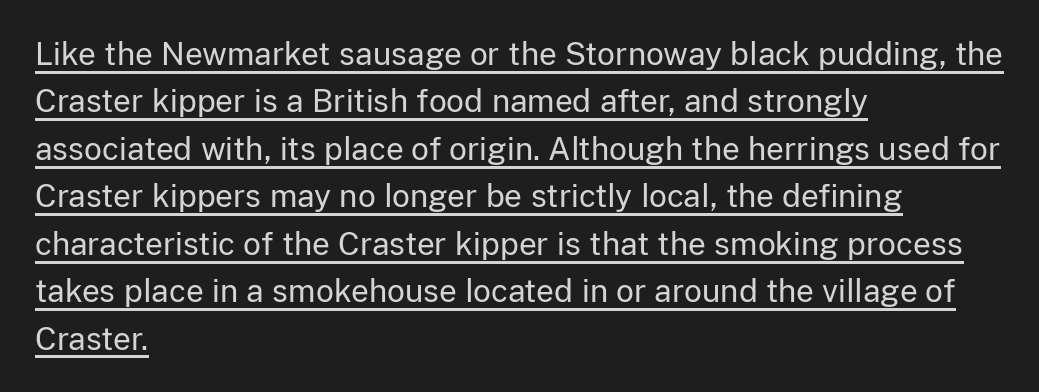
The image shows 31 px regular-weight sans-serif type, upright; set left-aligned, normal line spacing (1.53x), normal letter spacing, underlined; low stroke contrast and a medium x-height.
